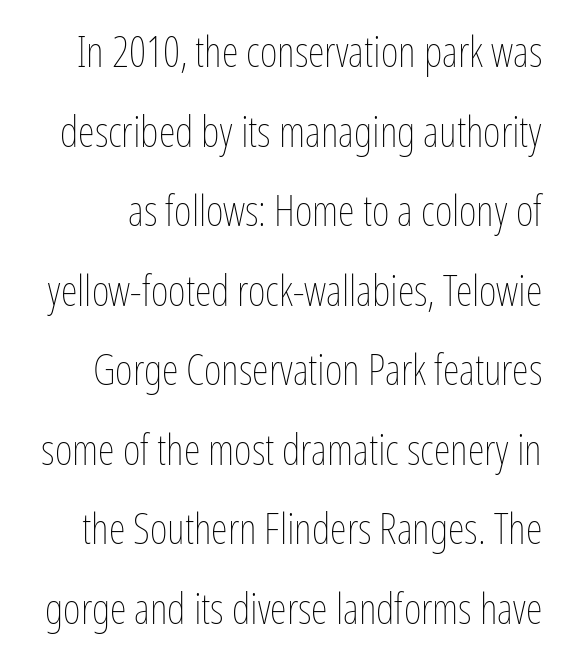
Q: Is the text bold? A: No.
Q: Is the text italic (slanted)? A: No, it is upright.
Q: Is the text underlined? A: No.
Q: Is the spacing between letters normal or unusually wide? A: Normal.
Q: Width (condensed, normal, or wide)? A: Condensed.
Q: Stroke contrast? A: Low.
Q: x-height? A: Medium.
Q: Monospaced? A: No.
